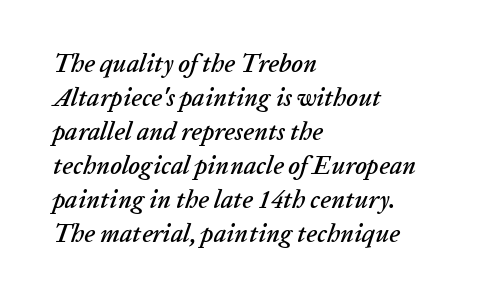
The image shows 25 px text type, italic (leaning right); set left-aligned, normal line spacing (1.36x), normal letter spacing, not underlined.
